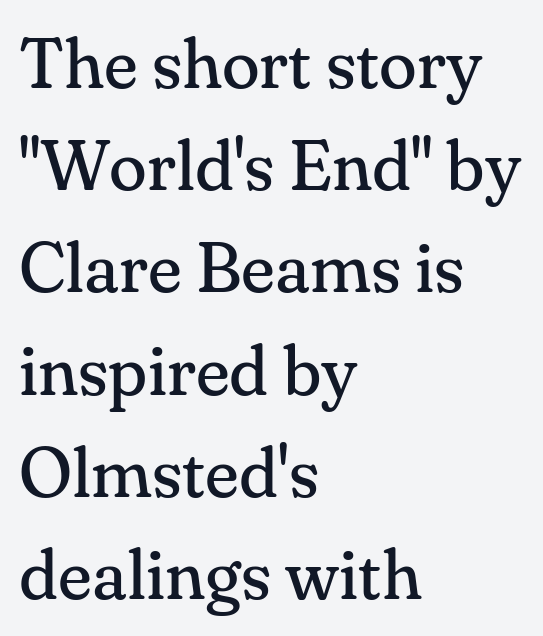
The image shows 70 px regular-weight serif type, upright; set left-aligned, normal line spacing (1.46x), normal letter spacing, not underlined; medium stroke contrast and a small x-height.
